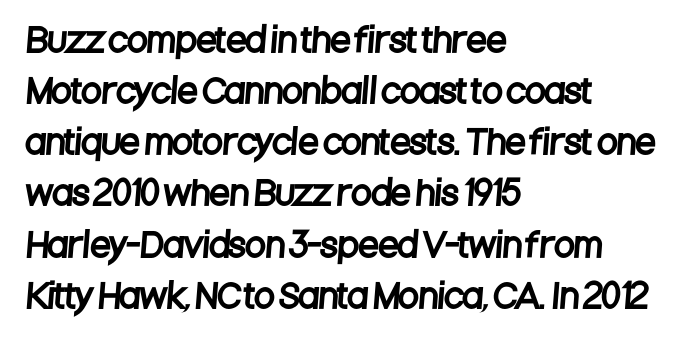
The image shows 33 px condensed sans-serif type; set left-aligned, normal line spacing (1.55x), normal letter spacing, not underlined; low stroke contrast and a large x-height.
